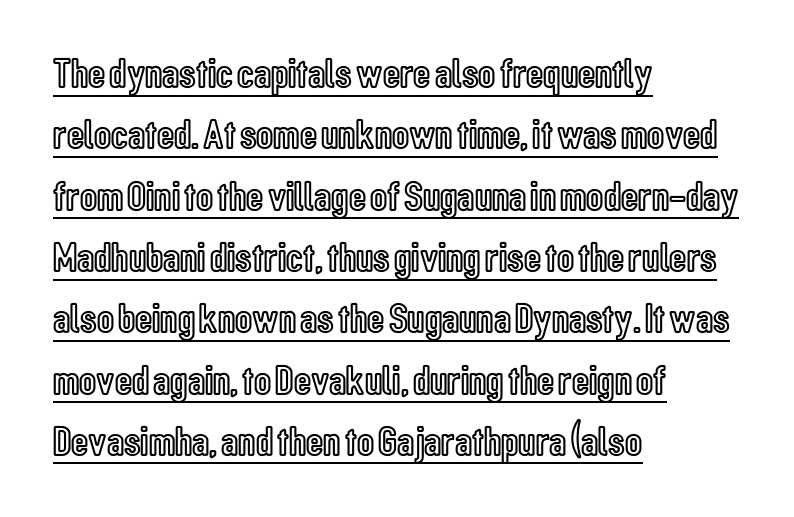
{"italic": "no", "width": "condensed", "x_height": "medium", "monospaced": "no", "underline": "yes", "align": "left", "line_spacing": "normal", "line_spacing_ratio": 1.46, "letter_spacing": "normal", "letter_spacing_em": 0.0, "glyph_px": 42}
